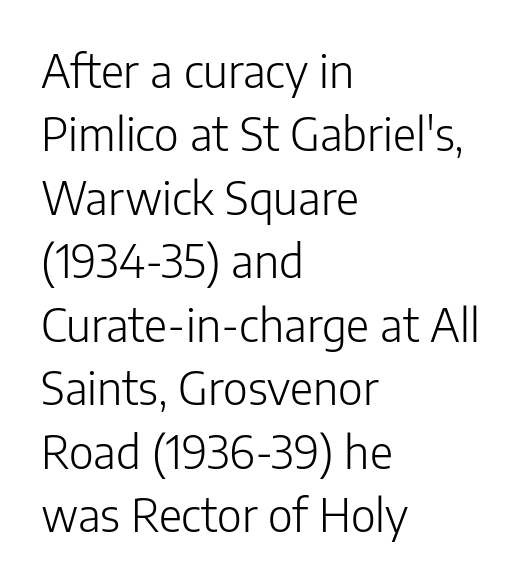
{"serif": "no", "italic": "no", "bold": "no", "weight": "light", "width": "normal", "stroke_contrast": "low", "x_height": "medium", "monospaced": "no", "underline": "no", "align": "left", "line_spacing": "normal", "line_spacing_ratio": 1.41, "letter_spacing": "normal", "letter_spacing_em": 0.0, "glyph_px": 45}
